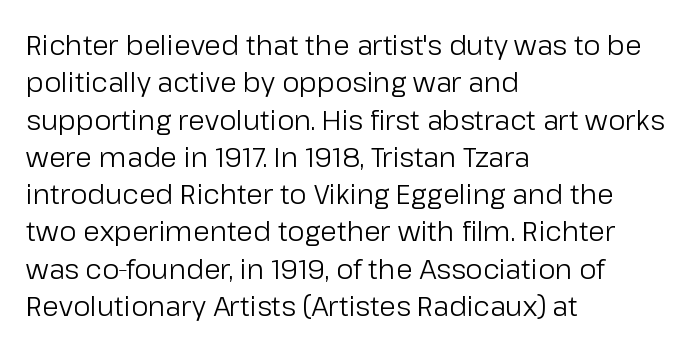
{"italic": "no", "bold": "no", "underline": "no", "align": "left", "line_spacing": "normal", "line_spacing_ratio": 1.38, "letter_spacing": "normal", "letter_spacing_em": 0.0, "glyph_px": 27}
